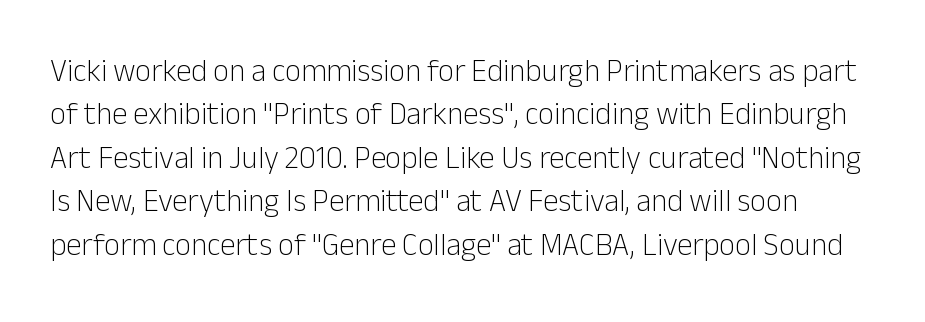
The image shows 31 px light sans-serif type, upright; set normal line spacing (1.4x), normal letter spacing, not underlined; low stroke contrast and a medium x-height.
